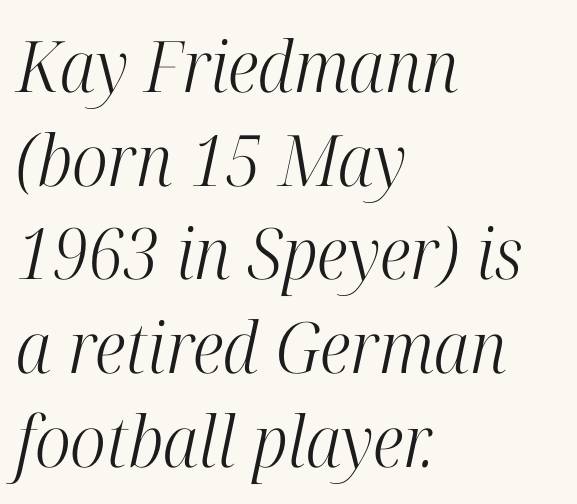
{"serif": "yes", "italic": "yes", "lean": "right", "slant_degrees": 12, "bold": "no", "weight": "light", "width": "condensed", "stroke_contrast": "high", "x_height": "medium", "monospaced": "no", "underline": "no", "align": "left", "line_spacing": "normal", "line_spacing_ratio": 1.32, "letter_spacing": "normal", "letter_spacing_em": 0.0, "glyph_px": 71}
